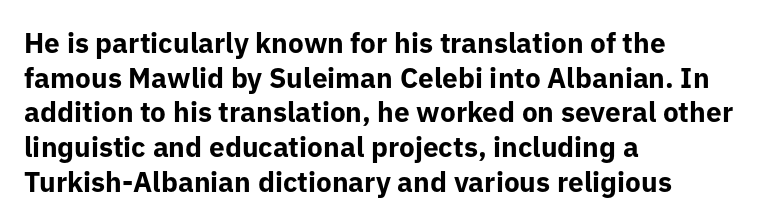
Spacing verdict: proportional, widths tailored to each character. The face used here has the dense, thick strokes of a bold. Posture: upright roman. Type without underlining. Students, note that the glyphs here touch the page at normal intervals. The text was rendered using a sans face with plain stroke endings.
